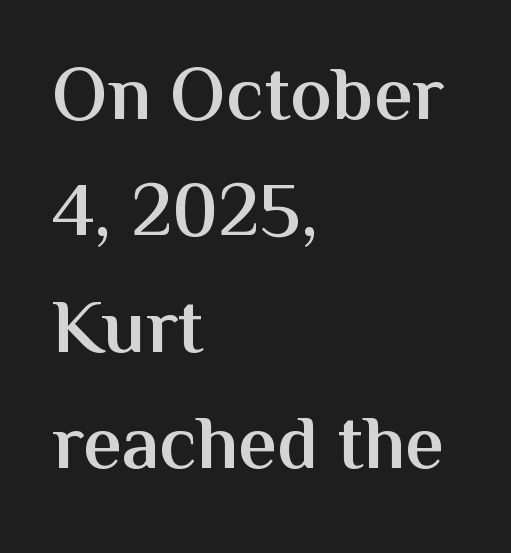
Q: Is the text bold? A: Semi-bold.
Q: Is the text italic (slanted)? A: No, it is upright.
Q: Is the typeface a serif or a sans-serif typeface? A: Sans-serif.
Q: Is the text underlined? A: No.
Q: How is the paragraph aligned? A: Left-aligned.
Q: Is the spacing between letters normal or unusually wide? A: Normal.
Q: Is the spacing between lines tight, normal or loose? A: Normal.
Q: Width (condensed, normal, or wide)? A: Normal.
Q: Stroke contrast? A: Medium.
Q: x-height? A: Medium.
Q: Monospaced? A: No.
